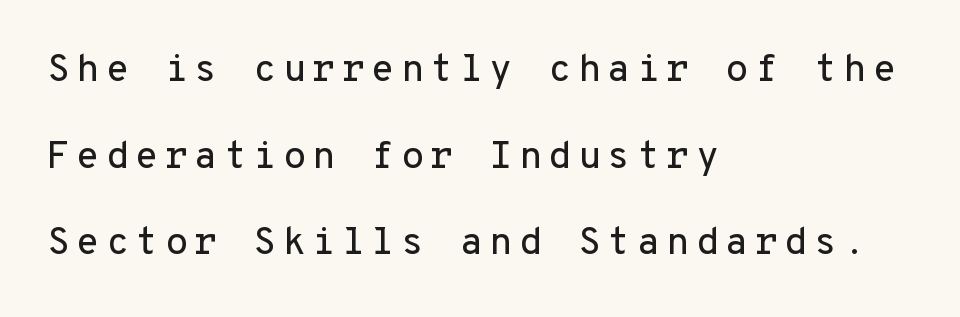
Q: Is the text italic (slanted)? A: No, it is upright.
Q: Is the typeface a serif or a sans-serif typeface? A: Sans-serif.
Q: Is the text underlined? A: No.
Q: How is the paragraph aligned? A: Left-aligned.
Q: Is the spacing between lines tight, normal or loose? A: Loose.
Q: Width (condensed, normal, or wide)? A: Normal.
Q: Stroke contrast? A: Low.
Q: x-height? A: Medium.
Q: Monospaced? A: Yes.
